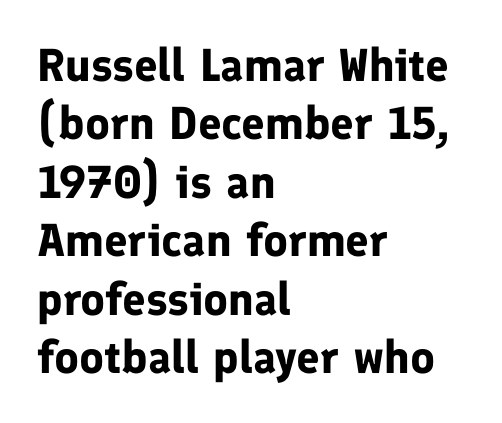
Q: Is the text bold? A: Yes.
Q: Is the text italic (slanted)? A: No, it is upright.
Q: Is the typeface a serif or a sans-serif typeface? A: Sans-serif.
Q: Is the text underlined? A: No.
Q: How is the paragraph aligned? A: Left-aligned.
Q: Is the spacing between letters normal or unusually wide? A: Normal.
Q: Is the spacing between lines tight, normal or loose? A: Normal.
Q: Width (condensed, normal, or wide)? A: Normal.
Q: Stroke contrast? A: Low.
Q: x-height? A: Medium.
Q: Monospaced? A: No.
